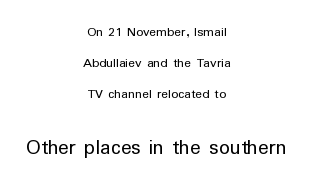
{"italic": "no", "bold": "no", "underline": "no", "align": "center", "line_spacing": "loose", "line_spacing_ratio": 2.21, "letter_spacing": "normal", "letter_spacing_em": 0.0, "larger_block": "second", "size_ratio": 1.57, "glyph_px": 22}
